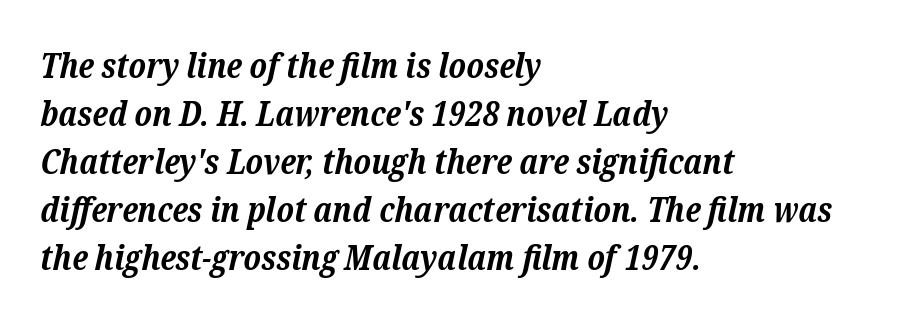
Q: Is the text bold? A: Yes.
Q: Is the text italic (slanted)? A: Yes, it leans right by about 12 degrees.
Q: Is the typeface a serif or a sans-serif typeface? A: Serif.
Q: Is the text underlined? A: No.
Q: How is the paragraph aligned? A: Left-aligned.
Q: Is the spacing between letters normal or unusually wide? A: Normal.
Q: Is the spacing between lines tight, normal or loose? A: Normal.
Q: Width (condensed, normal, or wide)? A: Normal.
Q: Stroke contrast? A: Low.
Q: x-height? A: Medium.
Q: Monospaced? A: No.
